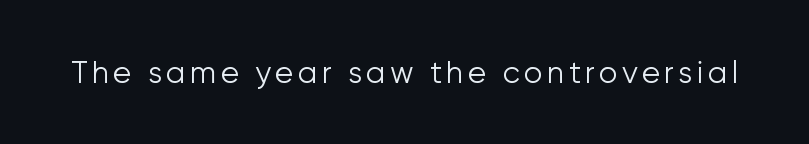
The letters stand straight up with perfectly vertical stems. Descenders hang freely into open space. A quiet, ordinary-to-light weight characterises the typeface. Nothing sits at the stroke ends, so this counts as sans-serif.
